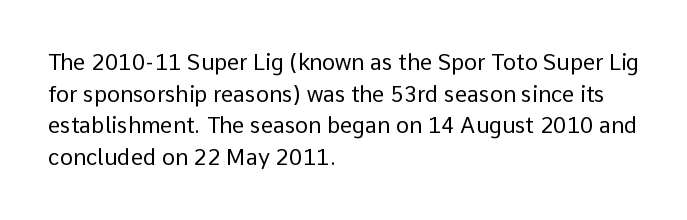
{"italic": "no", "bold": "no", "underline": "no", "align": "left", "line_spacing": "normal", "line_spacing_ratio": 1.44, "letter_spacing": "normal", "letter_spacing_em": 0.0, "glyph_px": 22}
